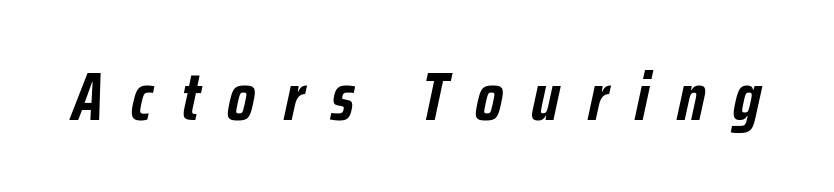
Q: Is the text bold? A: Yes.
Q: Is the text italic (slanted)? A: Yes, it leans right by about 12 degrees.
Q: Is the text underlined? A: No.
Q: Is the spacing between letters normal or unusually wide? A: Unusually wide.
Q: Width (condensed, normal, or wide)? A: Condensed.
Q: Stroke contrast? A: Low.
Q: x-height? A: Medium.
Q: Monospaced? A: No.
